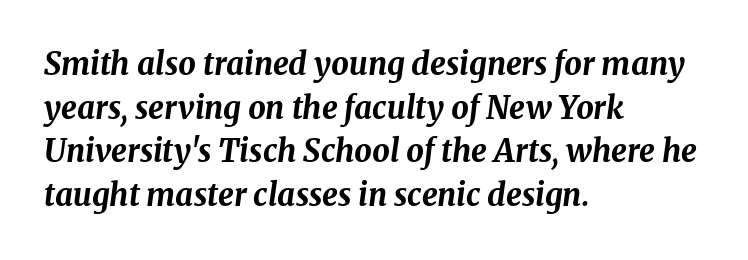
Each letter keeps its own natural width here, so spacing adapts to shape. Letters rest on an invisible, unmarked baseline. Typesetter's note: full bold, strokes at maximum text heaviness. Tracking value appears to be zero — textbook default spacing. An italicized treatment has been applied to the whole sample.
